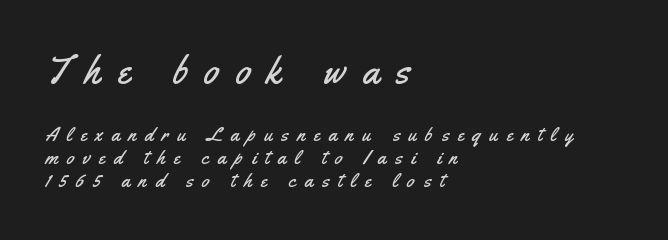
Q: Is the text italic (slanted)? A: Yes.
Q: Is the typeface a serif or a sans-serif typeface? A: Sans-serif.
Q: Is the text underlined? A: No.
Q: How is the paragraph aligned? A: Left-aligned.
Q: Is the spacing between letters normal or unusually wide? A: Unusually wide.
Q: Is the spacing between lines tight, normal or loose? A: Tight.
Q: Which block of text is set in a larger size, the first (top) or the second (bottom)? A: The first (top) one.
Q: Width (condensed, normal, or wide)? A: Condensed.
Q: Stroke contrast? A: Medium.
Q: x-height? A: Small.
Q: Monospaced? A: No.
